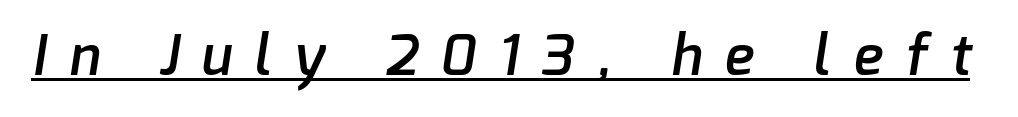
{"serif": "no", "bold": "semi", "weight": "semibold", "width": "normal", "stroke_contrast": "low", "x_height": "medium", "monospaced": "no", "underline": "yes", "letter_spacing": "wide", "letter_spacing_em": 0.42, "glyph_px": 55}
